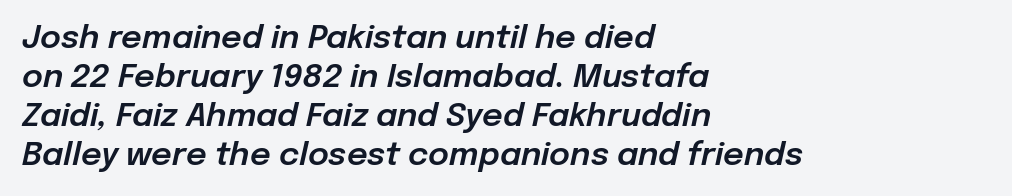
The image shows 32 px text type, italic (leaning right); set left-aligned, line spacing 1.22x, normal letter spacing, not underlined; low stroke contrast and a medium x-height.
